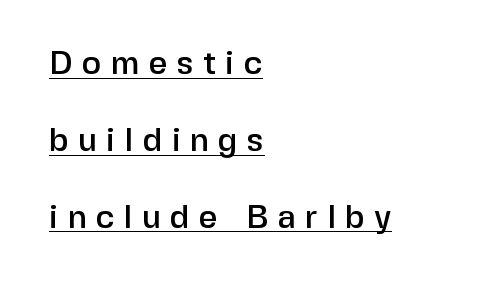
Classification — sans serif. The letters advance in unequal steps, a hallmark of proportional type. What stands out about the letter spacing? Its width — letters are far apart. Notice how the stems are strictly vertical — no italics here. A rule runs beneath these lines of type. Rows of type keep a wide berth in the vertical direction.
